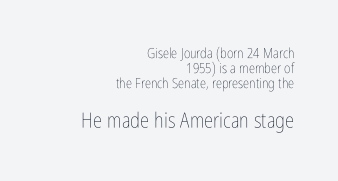
{"italic": "no", "bold": "no", "underline": "no", "align": "right", "line_spacing": "tight", "line_spacing_ratio": 1.08, "letter_spacing": "normal", "letter_spacing_em": 0.0, "larger_block": "second", "size_ratio": 1.5, "glyph_px": 21}
